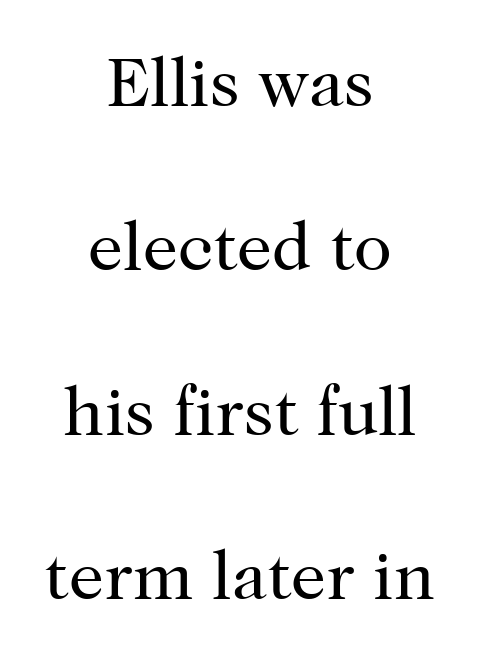
Q: Is the text bold? A: No.
Q: Is the text italic (slanted)? A: No, it is upright.
Q: Is the typeface a serif or a sans-serif typeface? A: Serif.
Q: Is the text underlined? A: No.
Q: How is the paragraph aligned? A: Centered.
Q: Is the spacing between letters normal or unusually wide? A: Normal.
Q: Is the spacing between lines tight, normal or loose? A: Loose.
Q: Width (condensed, normal, or wide)? A: Normal.
Q: Stroke contrast? A: High.
Q: x-height? A: Medium.
Q: Monospaced? A: No.
